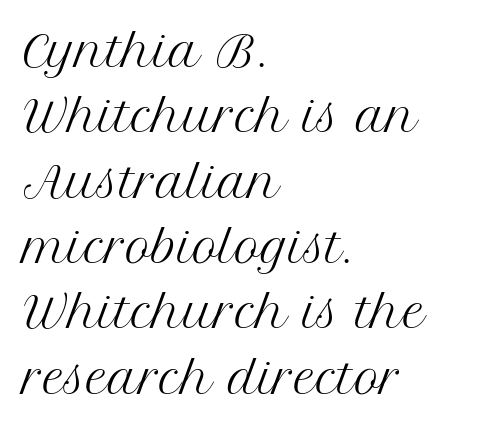
The passage is arranged the way most books set body copy — flush left. Ink coverage per letter is moderate at most. How are the letters spaced? Ordinarily, with no added tracking.
